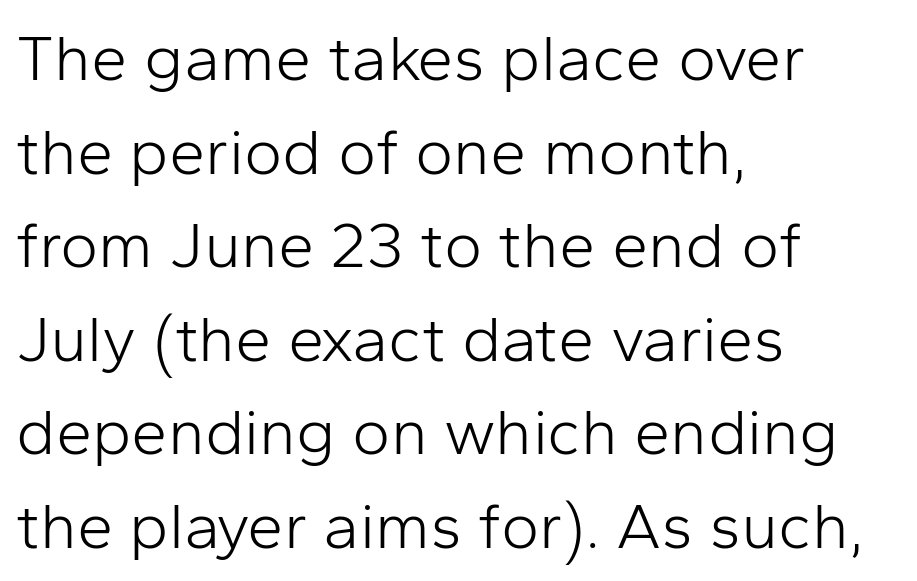
Weight: regular or lighter. The block of text has a typical density, with ordinary space between rows. Nobody touched the tracking dial on this one. A classic flush-left, rag-right setting is used for this passage. The passage shown is typed in a proportional face where columns would drift.
